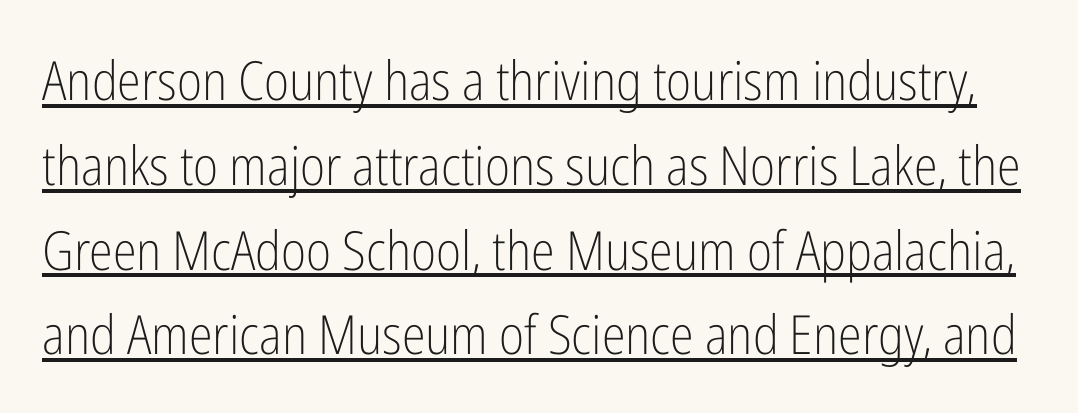
There is no visible air inserted between adjacent glyphs. Stroke thickness stays within the range of a standard reading face or lighter. Line spacing here is normal. In terms of letterform style, serifs are entirely absent. Do the letters lean? They stand straight. Emphasis is given by a line drawn under the lettering.
